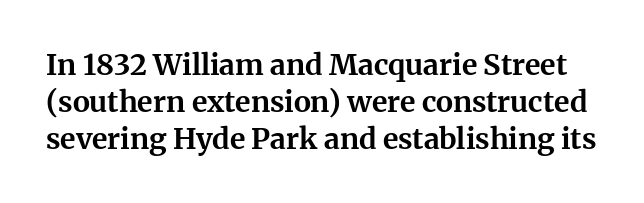
{"serif": "yes", "italic": "no", "bold": "yes", "weight": "bold", "width": "normal", "stroke_contrast": "medium", "x_height": "medium", "monospaced": "no", "underline": "no", "line_spacing": "normal", "line_spacing_ratio": 1.27, "letter_spacing": "normal", "letter_spacing_em": 0.0, "glyph_px": 29}
